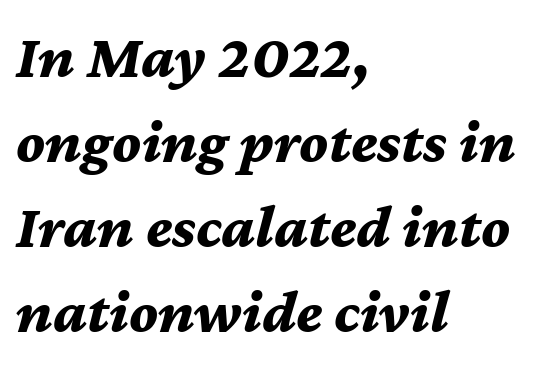
The image shows 62 px bold type, italic (leaning right); set left-aligned, normal line spacing (1.37x), normal letter spacing, not underlined; medium stroke contrast and a medium x-height.
